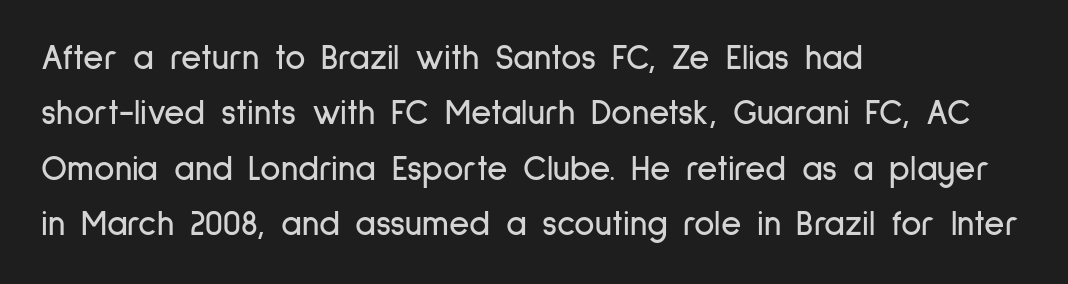
Q: Is the text italic (slanted)? A: No, it is upright.
Q: Is the typeface a serif or a sans-serif typeface? A: Sans-serif.
Q: Is the text underlined? A: No.
Q: How is the paragraph aligned? A: Left-aligned.
Q: Is the spacing between letters normal or unusually wide? A: Normal.
Q: Is the spacing between lines tight, normal or loose? A: Normal.
Q: Width (condensed, normal, or wide)? A: Condensed.
Q: Stroke contrast? A: Low.
Q: x-height? A: Medium.
Q: Monospaced? A: No.
